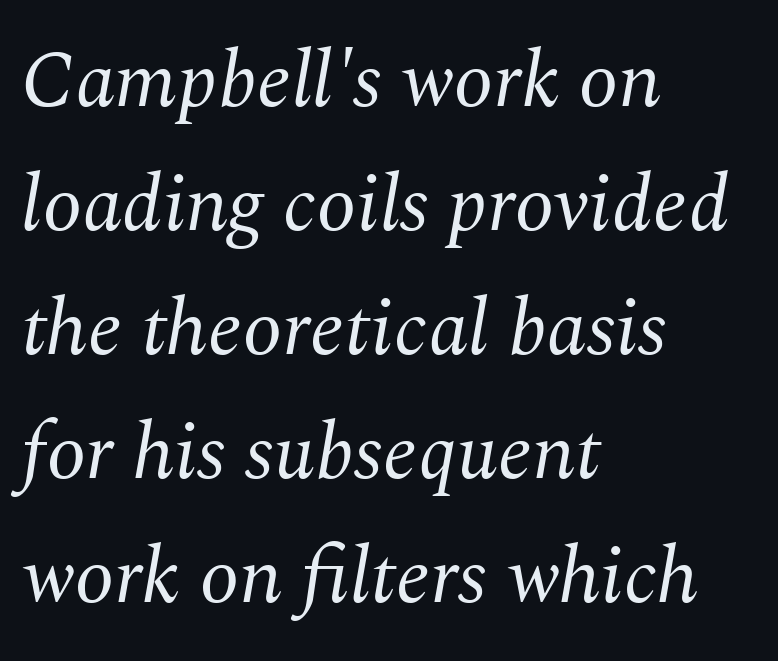
Yep, those are serifs on the letters. The font's italic variant was chosen for this text. The letters advance in unequal steps, a hallmark of proportional type. The rows are spaced the way most documents space them. If you drew a ruler down the left edge, every line would touch it. The passage shown is not bold in any degree.
